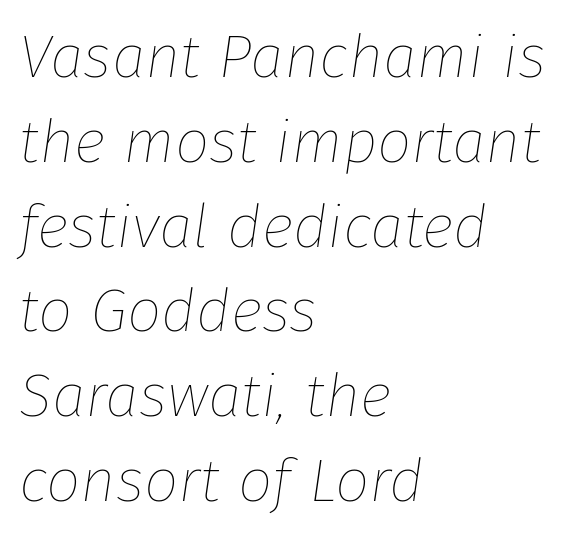
Here the glyphs are tracked normally, forming tight word shapes. A bare baseline throughout the passage. If you drew a line through each stem, it would be angled. The text block is weighted toward the left margin, trailing off unevenly rightward. Looks like regular typesetting: each glyph gets only the width it needs.
